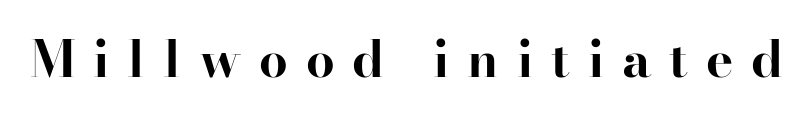
{"serif": "yes", "italic": "no", "bold": "yes", "weight": "bold", "width": "normal", "stroke_contrast": "high", "x_height": "small", "monospaced": "no", "underline": "no", "letter_spacing": "wide", "letter_spacing_em": 0.35, "glyph_px": 51}
